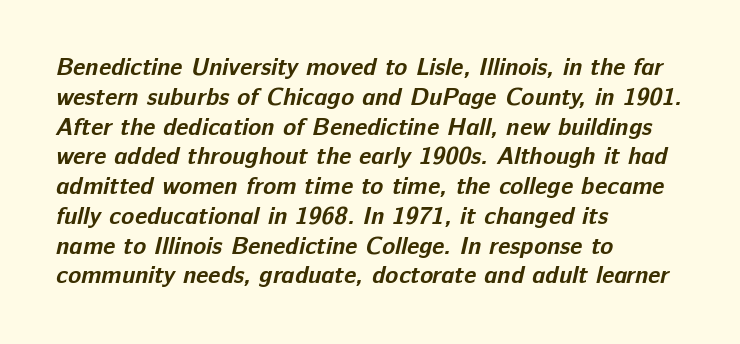
There is no visible air inserted between adjacent glyphs. Its strokes are broad and dark, the hallmark of bold type. Compared with a centered layout, this one pins lines to the left instead. Letters rest on an invisible, unmarked baseline.
